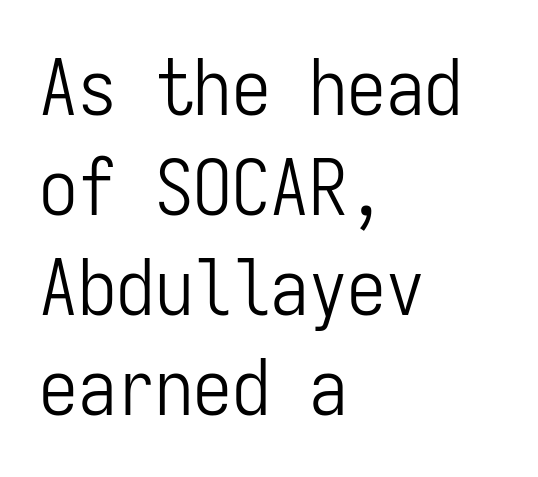
Quick note: interline space is typical. The passage shown is not bold in any degree. The foot of each line stays bare and open. The paragraph shown leans on its left margin.
